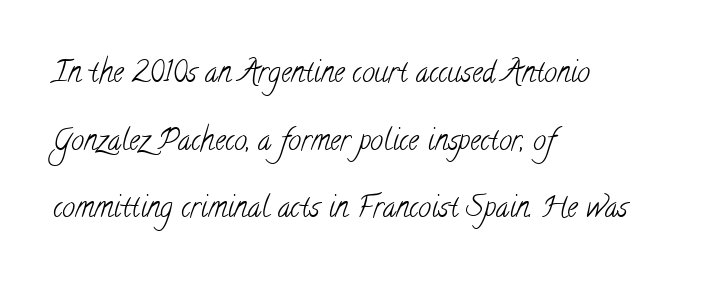
Q: Is the text bold? A: No.
Q: Is the typeface a serif or a sans-serif typeface? A: Serif.
Q: Is the text underlined? A: No.
Q: How is the paragraph aligned? A: Left-aligned.
Q: Is the spacing between letters normal or unusually wide? A: Normal.
Q: Is the spacing between lines tight, normal or loose? A: Loose.
Q: Width (condensed, normal, or wide)? A: Condensed.
Q: Stroke contrast? A: Low.
Q: x-height? A: Small.
Q: Monospaced? A: No.
